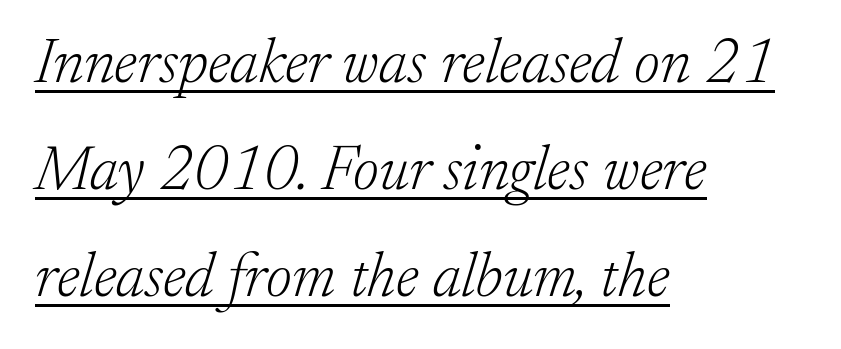
{"serif": "yes", "italic": "yes", "lean": "right", "slant_degrees": 17, "bold": "no", "weight": "light", "width": "normal", "stroke_contrast": "low", "x_height": "small", "monospaced": "no", "underline": "yes", "align": "left", "line_spacing": "normal", "line_spacing_ratio": 1.7, "letter_spacing": "normal", "letter_spacing_em": 0.0, "glyph_px": 63}
